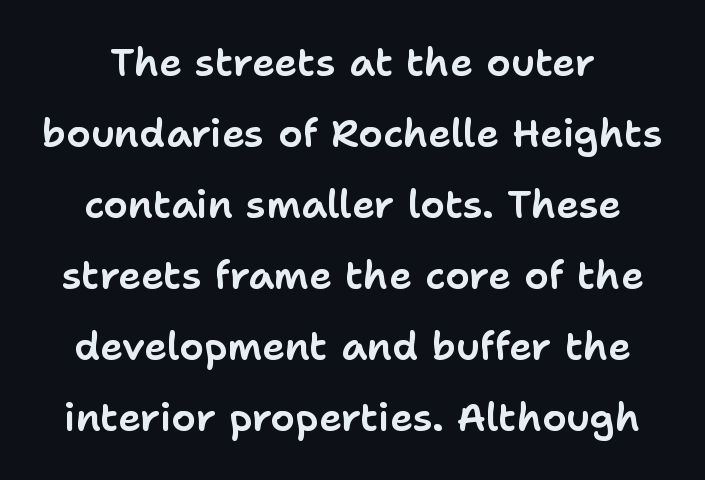
Looks like regular typesetting: each glyph gets only the width it needs. One-word summary of the alignment: center. The space beneath each line is pristine and unruled. No italicization has been applied; the sample stays upright.
